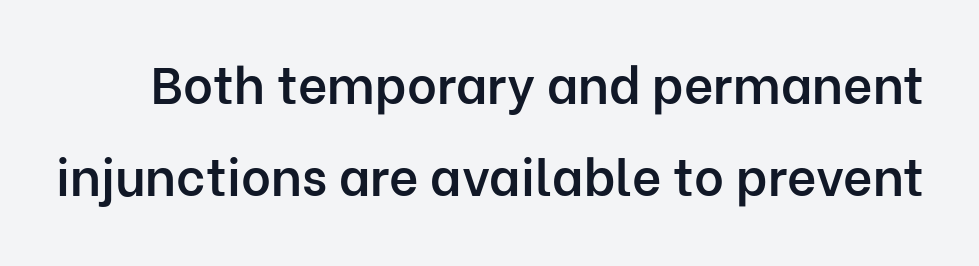
The image shows 51 px semibold sans-serif type, upright; set line spacing 1.81x, normal letter spacing, not underlined; low stroke contrast and a medium x-height.
